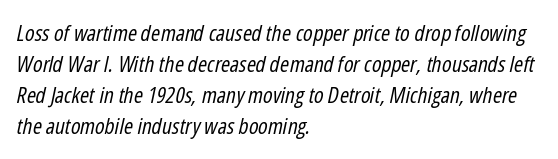
Q: Is the text bold? A: No.
Q: Is the text italic (slanted)? A: Yes, it leans right by about 12 degrees.
Q: Is the text underlined? A: No.
Q: How is the paragraph aligned? A: Left-aligned.
Q: Is the spacing between letters normal or unusually wide? A: Normal.
Q: Is the spacing between lines tight, normal or loose? A: Normal.
